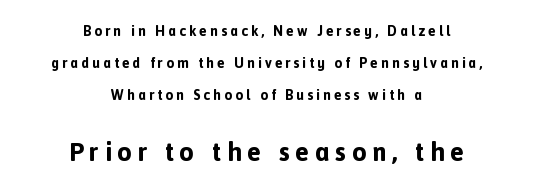
Q: Is the text bold? A: Yes.
Q: Is the text italic (slanted)? A: No, it is upright.
Q: Is the text underlined? A: No.
Q: How is the paragraph aligned? A: Centered.
Q: Is the spacing between letters normal or unusually wide? A: Unusually wide.
Q: Is the spacing between lines tight, normal or loose? A: Loose.
Q: Which block of text is set in a larger size, the first (top) or the second (bottom)? A: The second (bottom) one.
